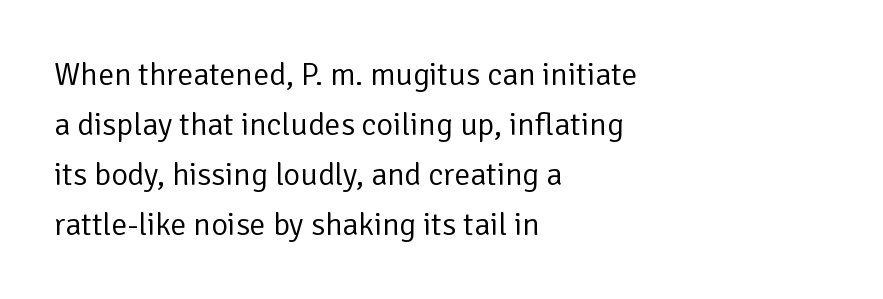
Q: Is the text bold? A: No.
Q: Is the text italic (slanted)? A: No, it is upright.
Q: Is the typeface a serif or a sans-serif typeface? A: Sans-serif.
Q: Is the text underlined? A: No.
Q: How is the paragraph aligned? A: Left-aligned.
Q: Is the spacing between letters normal or unusually wide? A: Normal.
Q: Is the spacing between lines tight, normal or loose? A: Normal.
Q: Width (condensed, normal, or wide)? A: Normal.
Q: Stroke contrast? A: Low.
Q: x-height? A: Medium.
Q: Monospaced? A: No.
